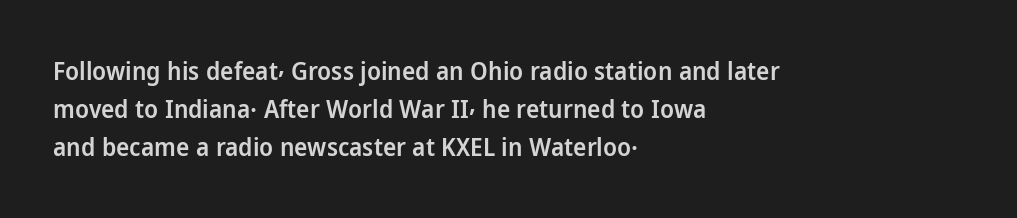
{"italic": "no", "bold": "semi", "underline": "no", "align": "left", "line_spacing": "normal", "line_spacing_ratio": 1.53, "letter_spacing": "normal", "letter_spacing_em": 0.0, "glyph_px": 25}
